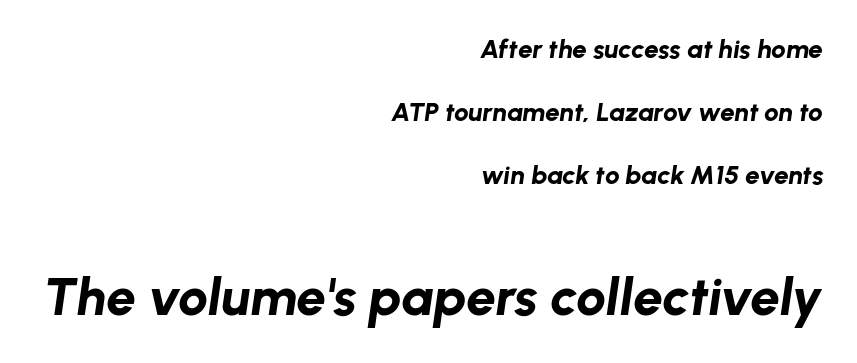
{"italic": "yes", "lean": "right", "slant_degrees": 8, "bold": "yes", "weight": "bold", "width": "normal", "stroke_contrast": "low", "x_height": "medium", "monospaced": "no", "underline": "no", "align": "right", "line_spacing": "loose", "line_spacing_ratio": 2.42, "letter_spacing": "normal", "letter_spacing_em": 0.0, "larger_block": "second", "size_ratio": 2.04, "glyph_px": 53}
